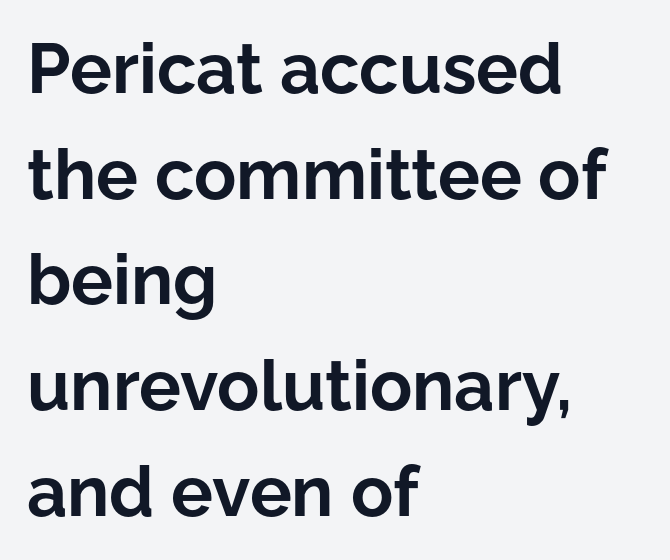
The image shows 70 px bold sans-serif type, upright; set left-aligned, normal line spacing (1.51x), normal letter spacing, not underlined; low stroke contrast and a medium x-height.
